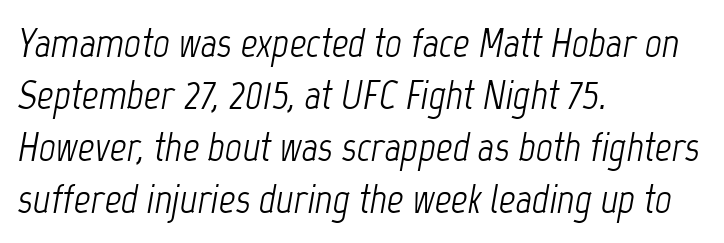
Q: Is the text bold? A: No.
Q: Is the text italic (slanted)? A: Yes, it leans right by about 12 degrees.
Q: Is the text underlined? A: No.
Q: How is the paragraph aligned? A: Left-aligned.
Q: Is the spacing between letters normal or unusually wide? A: Normal.
Q: Is the spacing between lines tight, normal or loose? A: Normal.
Q: Width (condensed, normal, or wide)? A: Condensed.
Q: Stroke contrast? A: Low.
Q: x-height? A: Medium.
Q: Monospaced? A: No.
